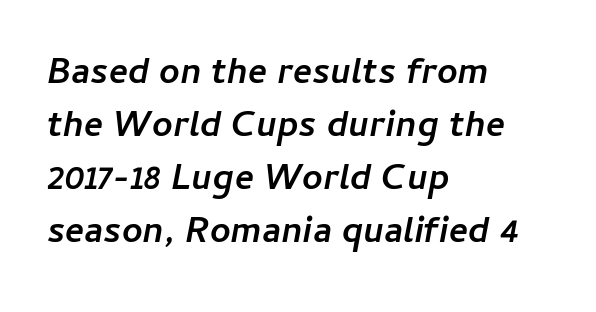
If you measured baseline to baseline, you'd find a middling distance. Underlining? Definitely not there. Strong, thick strokes mark this as bold type. Does extra space separate the letters? No, they use regular spacing. Slant detected: the letters are inclined.
